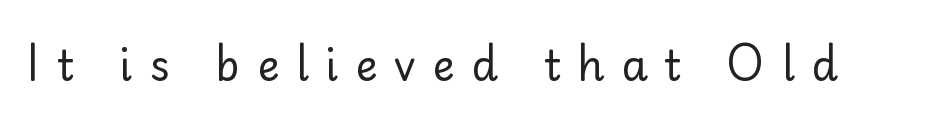
Check the space under the baseline: it is left empty. The letters look calm and open, with moderate or lighter stems. A typesetter would call this proportional, since set widths differ per character. Tracking value appears strongly positive — letters spread wide. Unlike italic type, these characters show no tilt at all. Is this a sans? Yes — the strokes have no serifs.
